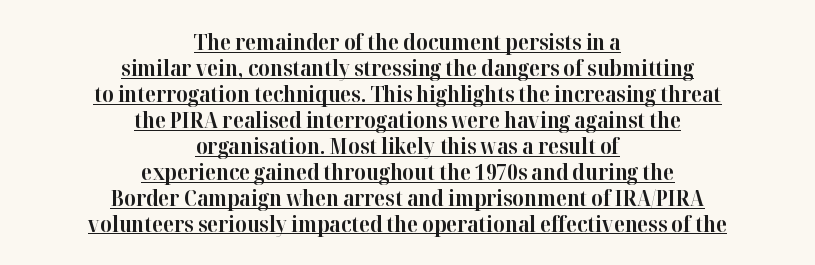
The typesetter has applied underlining to the passage shown. The horizontal fit of the characters is conventional and even. The paragraph shown floats in the horizontal middle. The axis of the letterforms is exactly vertical.
